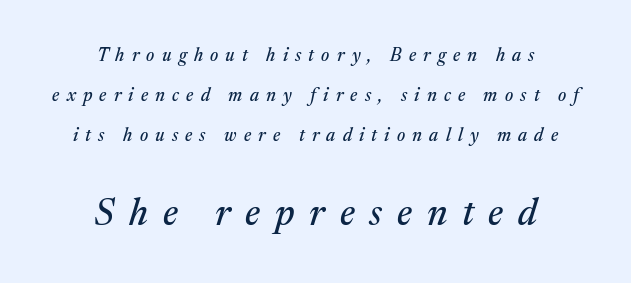
The image shows 37 px serif type, italic (leaning right); set centered, loose line spacing (2.23x), unusually wide letter spacing (+0.4 em), not underlined; the second (bottom) block is 2.06x larger; medium stroke contrast and a medium x-height.
